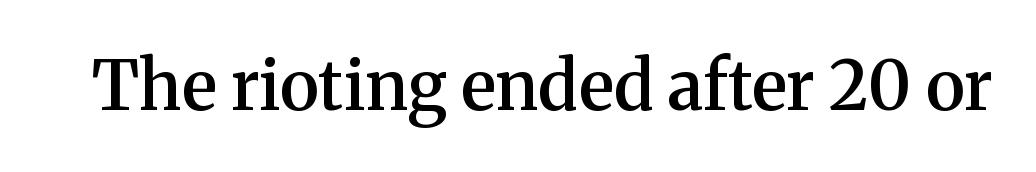
{"serif": "yes", "italic": "no", "bold": "semi", "weight": "semibold", "width": "normal", "stroke_contrast": "medium", "x_height": "medium", "monospaced": "no", "underline": "no", "letter_spacing": "normal", "letter_spacing_em": 0.0, "glyph_px": 68}
